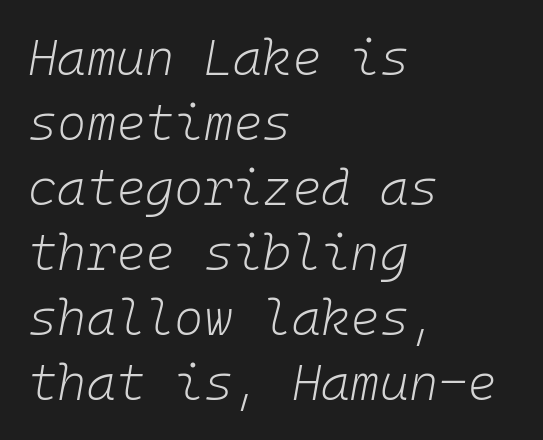
Q: Is the text bold? A: No.
Q: Is the text italic (slanted)? A: Yes, it leans right by about 10 degrees.
Q: Is the text underlined? A: No.
Q: How is the paragraph aligned? A: Left-aligned.
Q: Is the spacing between letters normal or unusually wide? A: Normal.
Q: Is the spacing between lines tight, normal or loose? A: Normal.
Q: Width (condensed, normal, or wide)? A: Normal.
Q: Stroke contrast? A: Low.
Q: x-height? A: Medium.
Q: Monospaced? A: Yes.
